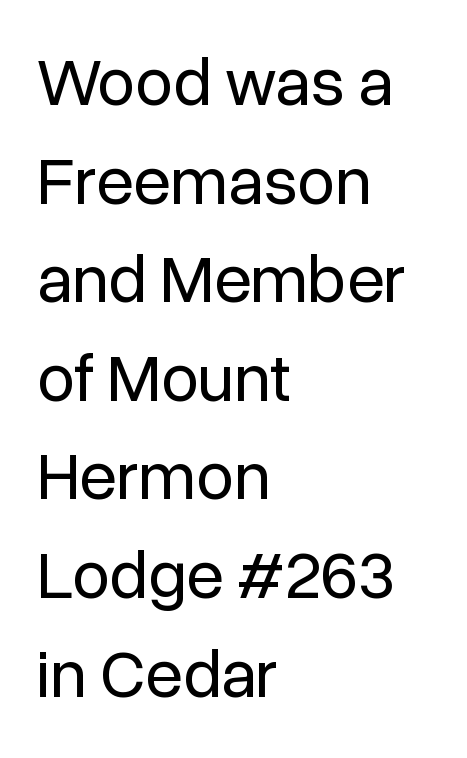
Unlike italic type, these characters show no tilt at all. The passage shown has conventional tracking throughout. Visually the block forms a straight wall on the left and a jagged coastline on the right. Leading matches the norm, producing a regular column.
